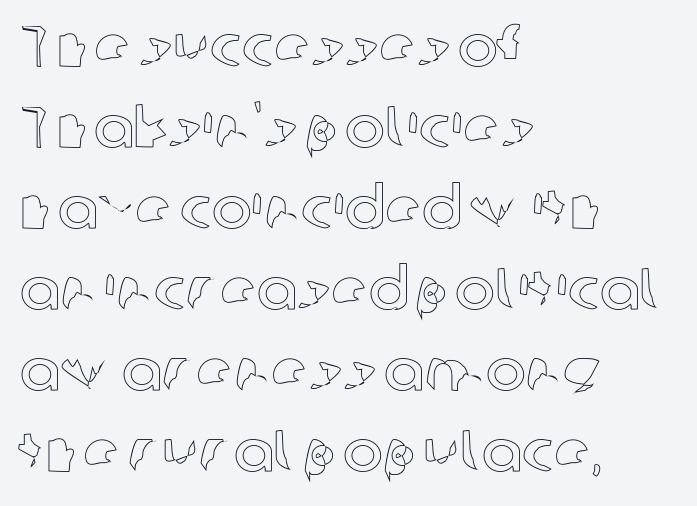
{"italic": "no", "width": "normal", "x_height": "medium", "monospaced": "no", "underline": "no", "align": "left", "line_spacing": "normal", "line_spacing_ratio": 1.35, "letter_spacing": "normal", "letter_spacing_em": 0.0, "glyph_px": 60}
